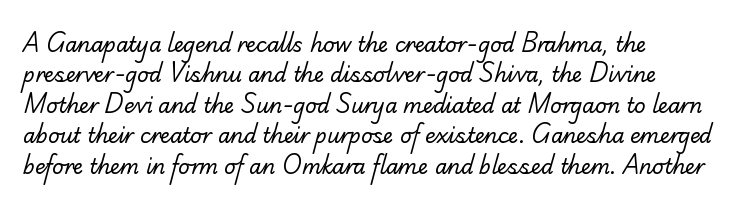
The image shows 20 px text type; set left-aligned, normal line spacing (1.52x), normal letter spacing, not underlined.
